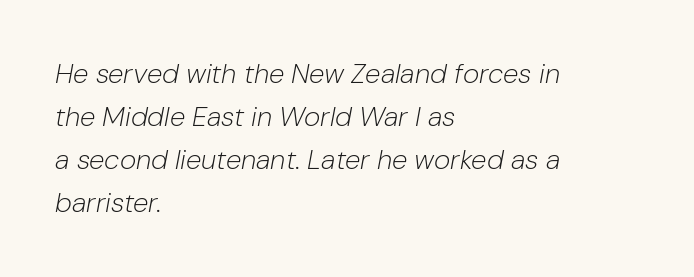
Q: Is the text bold? A: No.
Q: Is the text italic (slanted)? A: Yes, it leans right by about 10 degrees.
Q: Is the text underlined? A: No.
Q: How is the paragraph aligned? A: Left-aligned.
Q: Is the spacing between letters normal or unusually wide? A: Normal.
Q: Is the spacing between lines tight, normal or loose? A: Normal.
Q: Width (condensed, normal, or wide)? A: Normal.
Q: Stroke contrast? A: Low.
Q: x-height? A: Medium.
Q: Monospaced? A: No.
